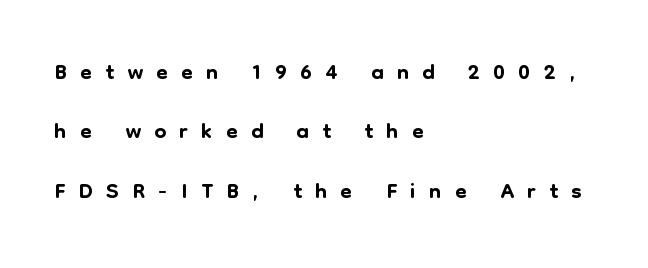
{"serif": "no", "italic": "no", "width": "normal", "stroke_contrast": "low", "x_height": "medium", "monospaced": "no", "underline": "no", "align": "left", "line_spacing_ratio": 1.75, "letter_spacing": "wide", "letter_spacing_em": 0.39, "glyph_px": 34}
